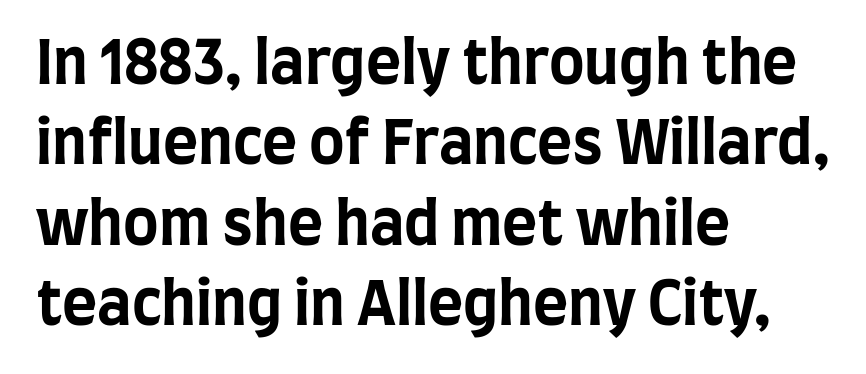
The letters sit at their default tracking, neither squeezed nor spread. Layout note: lines flush left. Lines of text with bare space underneath. Typesetter's note: full bold, strokes at maximum text heaviness. Is there much room between lines? A standard amount, neither cramped nor airy. Each letter keeps its own natural width here, so spacing adapts to shape.
